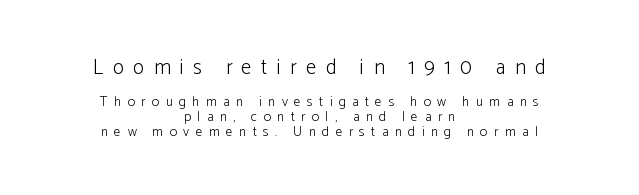
Q: Is the text bold? A: No.
Q: Is the text italic (slanted)? A: No, it is upright.
Q: Is the text underlined? A: No.
Q: How is the paragraph aligned? A: Centered.
Q: Is the spacing between letters normal or unusually wide? A: Unusually wide.
Q: Is the spacing between lines tight, normal or loose? A: Tight.
Q: Which block of text is set in a larger size, the first (top) or the second (bottom)? A: The first (top) one.
